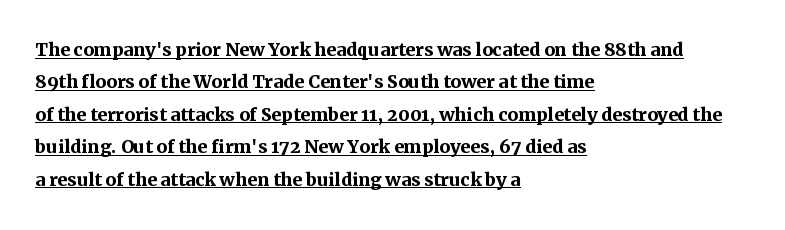
The sample has been set heavy, in full bold. This sample is left-justified, so line endings fall wherever the words run out. The gaps between neighbouring characters are ordinary and unremarkable. The face used here appears with an underline applied. This block has exactly the height ordinary leading produces.
